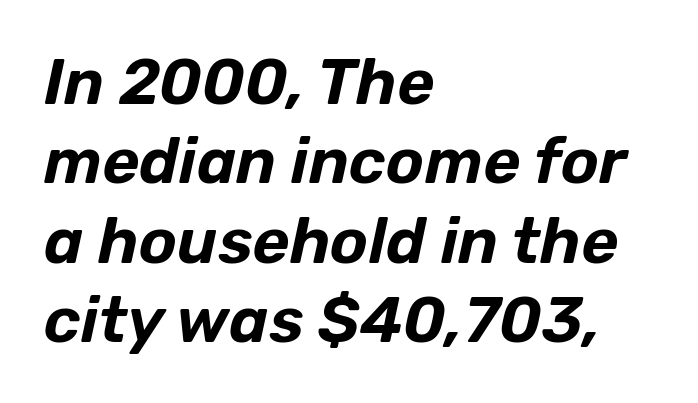
The image shows 64 px text type, italic (leaning right); set left-aligned, line spacing 1.24x, normal letter spacing, not underlined; low stroke contrast and a medium x-height.
